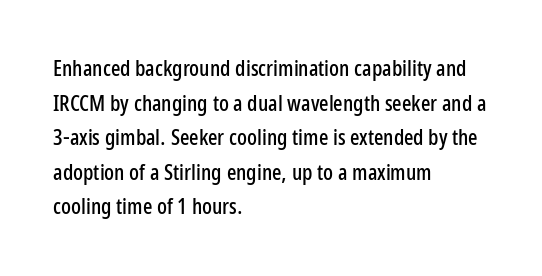
Q: Is the text italic (slanted)? A: No, it is upright.
Q: Is the text underlined? A: No.
Q: How is the paragraph aligned? A: Left-aligned.
Q: Is the spacing between letters normal or unusually wide? A: Normal.
Q: Is the spacing between lines tight, normal or loose? A: Normal.
